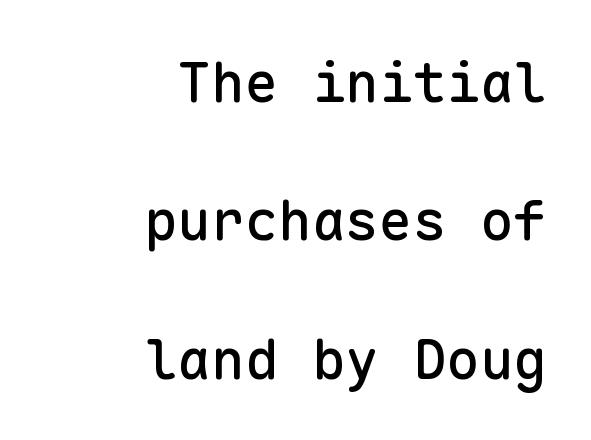
The image shows 56 px sans-serif type, upright, monospaced; set right-aligned, loose line spacing (2.47x), normal letter spacing, not underlined; low stroke contrast and a medium x-height.
